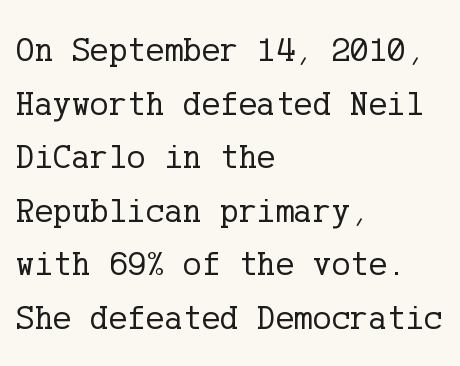
Each new line begins a customary step beneath the previous one. Teacher's note: observe the even left margin — that is flush-left alignment. No heavy texture on the line: the type isn't bold. Old-style or modern, the face here clearly has serifs. Rendered with straight, roman letterforms.
